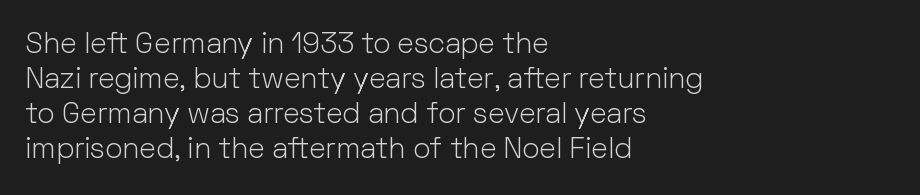
The image shows 29 px light sans-serif type, upright; set left-aligned, line spacing 1.21x, normal letter spacing, not underlined; low stroke contrast and a medium x-height.
